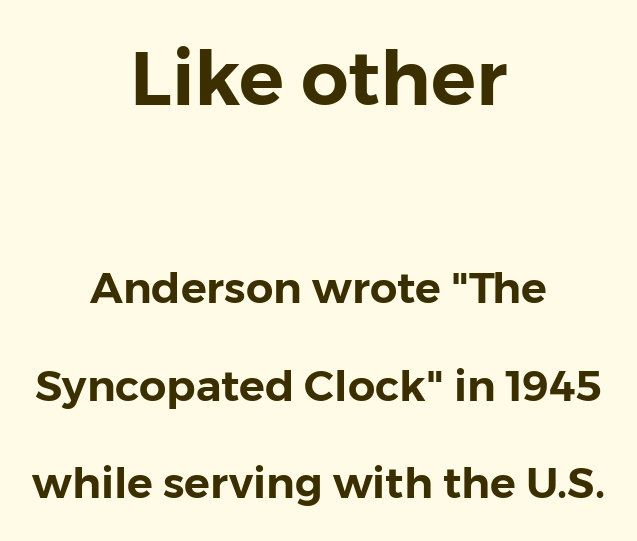
{"serif": "no", "italic": "no", "width": "normal", "stroke_contrast": "low", "x_height": "medium", "monospaced": "no", "underline": "no", "align": "center", "line_spacing": "loose", "line_spacing_ratio": 2.26, "letter_spacing": "normal", "letter_spacing_em": 0.0, "larger_block": "first", "size_ratio": 1.74, "glyph_px": 75}
